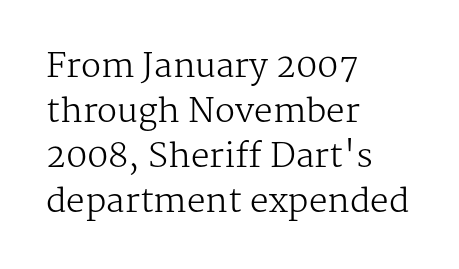
The image shows 33 px regular-weight serif type, upright; set left-aligned, normal line spacing (1.36x), normal letter spacing, not underlined; medium stroke contrast and a medium x-height.
